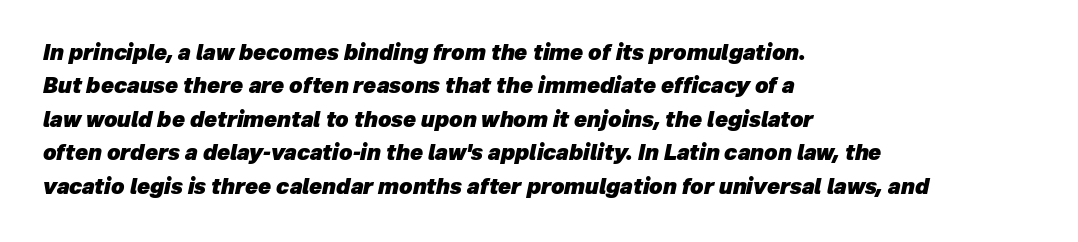
Q: Is the text bold? A: Yes.
Q: Is the text italic (slanted)? A: Yes, it leans right by about 12 degrees.
Q: Is the text underlined? A: No.
Q: How is the paragraph aligned? A: Left-aligned.
Q: Is the spacing between letters normal or unusually wide? A: Normal.
Q: Is the spacing between lines tight, normal or loose? A: Normal.
